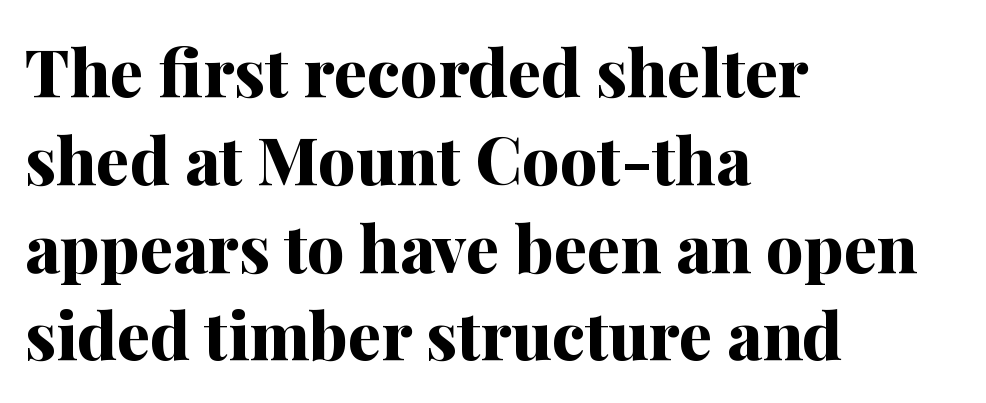
Compared with typical paragraphs, the rows here are spaced about the same. The face used here is proportionally spaced, like ordinary book or web type. Posture: upright roman. The text block is weighted toward the left margin, trailing off unevenly rightward.
